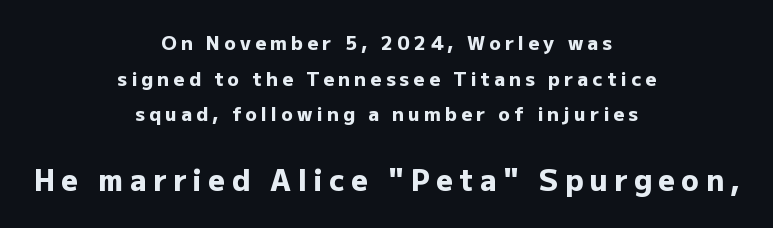
Compared with typical body copy, the letter spacing here is much looser. This rendering employs a face without finishing strokes, i.e., a sans-serif. Every character sits straight up, as roman type does. Any mark beneath the type? The region is blank. The font is running at its bold setting.
